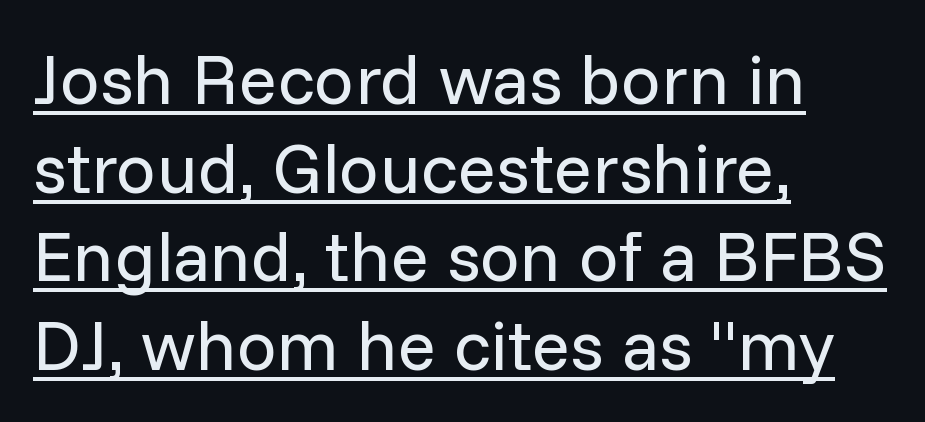
Regarding leading, the lines here are spaced in the standard way. Students, note that the glyphs here touch the page at normal intervals. Regarding serifs, this sample does without them. This rendering features underlined lettering. Ordinary non-slanted type is in use.
